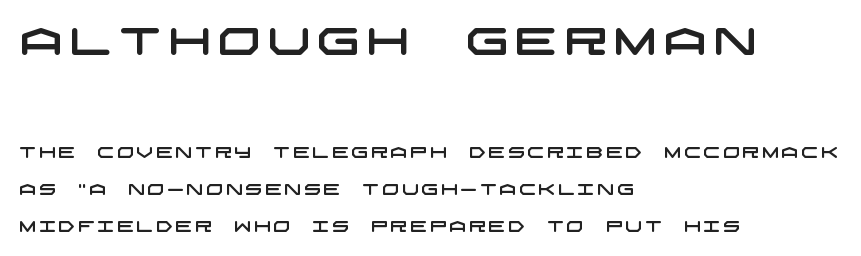
Q: Is the typeface a serif or a sans-serif typeface? A: Sans-serif.
Q: Is the text underlined? A: No.
Q: How is the paragraph aligned? A: Left-aligned.
Q: Is the spacing between lines tight, normal or loose? A: Loose.
Q: Which block of text is set in a larger size, the first (top) or the second (bottom)? A: The first (top) one.
Q: Width (condensed, normal, or wide)? A: Wide.
Q: Stroke contrast? A: Low.
Q: x-height? A: Large.
